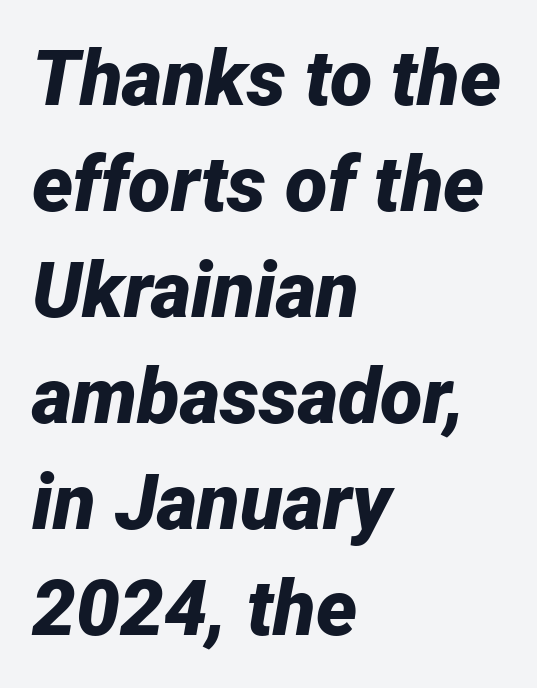
{"italic": "yes", "lean": "right", "slant_degrees": 12, "bold": "yes", "weight": "bold", "width": "normal", "stroke_contrast": "low", "x_height": "medium", "monospaced": "no", "underline": "no", "align": "left", "line_spacing": "normal", "line_spacing_ratio": 1.36, "letter_spacing": "normal", "letter_spacing_em": 0.0, "glyph_px": 78}
